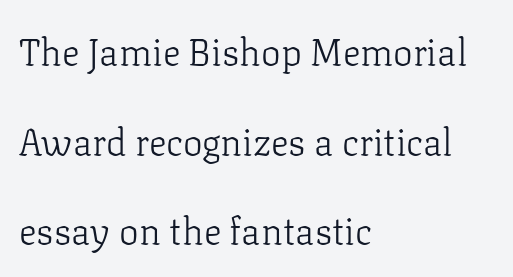
Bare-footed words on every line. The lettering stays uniformly vertical, giving the passage a roman look. Does the leading feel generous? Absolutely, it's lavish. Is the block centered? No — it sits flush against the left margin. Serifs: yes, visible at the terminals of the letterforms.
